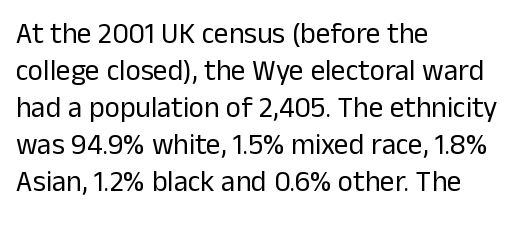
{"serif": "no", "italic": "no", "bold": "no", "weight": "regular", "width": "normal", "stroke_contrast": "low", "x_height": "medium", "monospaced": "no", "underline": "no", "align": "left", "line_spacing": "normal", "line_spacing_ratio": 1.28, "letter_spacing": "normal", "letter_spacing_em": 0.0, "glyph_px": 29}
